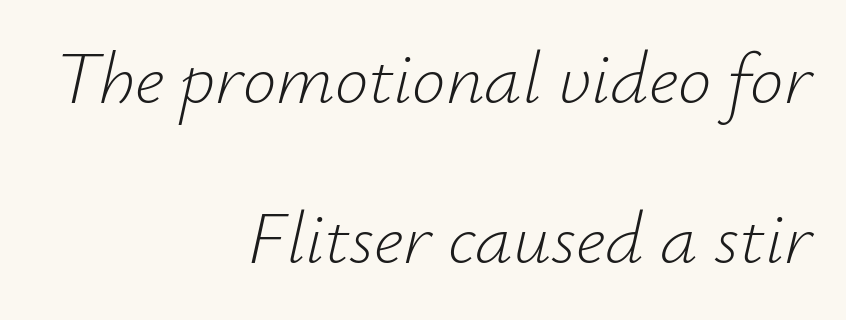
The image shows 75 px light type, italic (leaning right); set right-aligned, loose line spacing (2.14x), normal letter spacing, not underlined; low stroke contrast and a small x-height.
